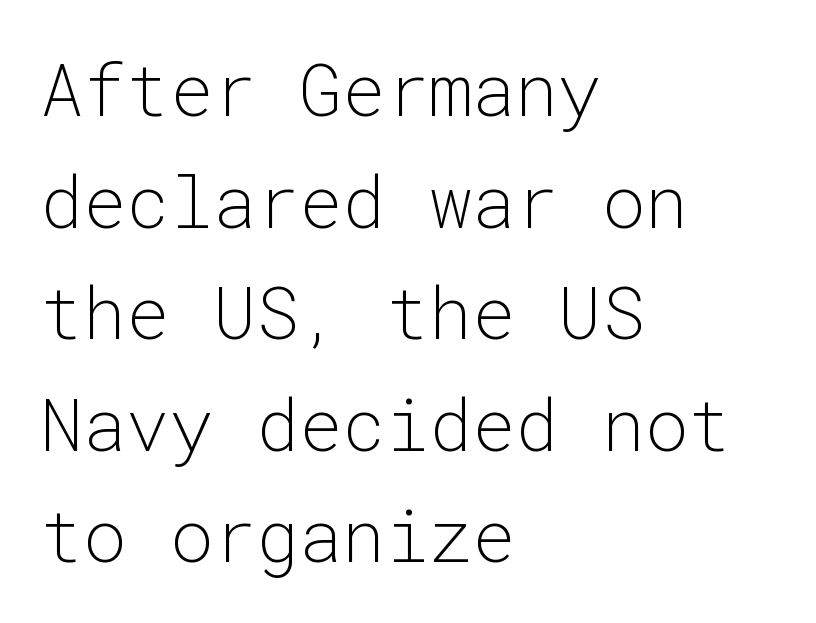
{"serif": "no", "italic": "no", "bold": "no", "weight": "light", "width": "normal", "stroke_contrast": "low", "x_height": "medium", "monospaced": "yes", "underline": "no", "align": "left", "line_spacing": "normal", "line_spacing_ratio": 1.55, "letter_spacing": "normal", "letter_spacing_em": 0.0, "glyph_px": 72}
